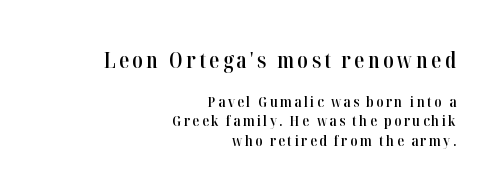
{"italic": "no", "bold": "semi", "underline": "no", "align": "right", "line_spacing": "normal", "line_spacing_ratio": 1.29, "larger_block": "first", "size_ratio": 1.47, "glyph_px": 22}
